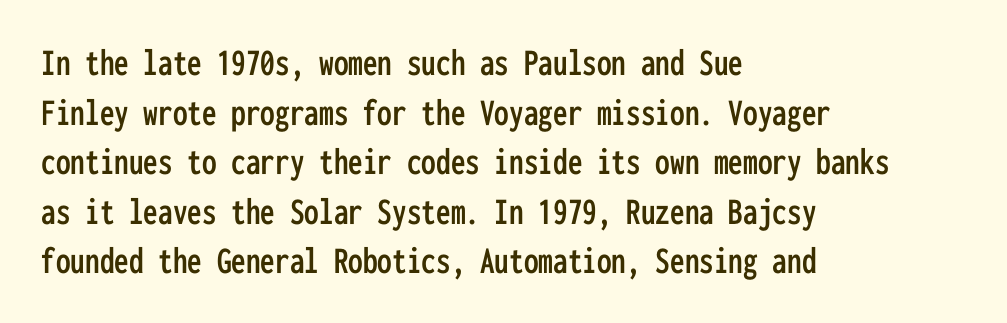
The image shows 39 px condensed sans-serif type, upright, monospaced; set left-aligned, normal line spacing (1.27x), normal letter spacing, not underlined; low stroke contrast and a medium x-height.
